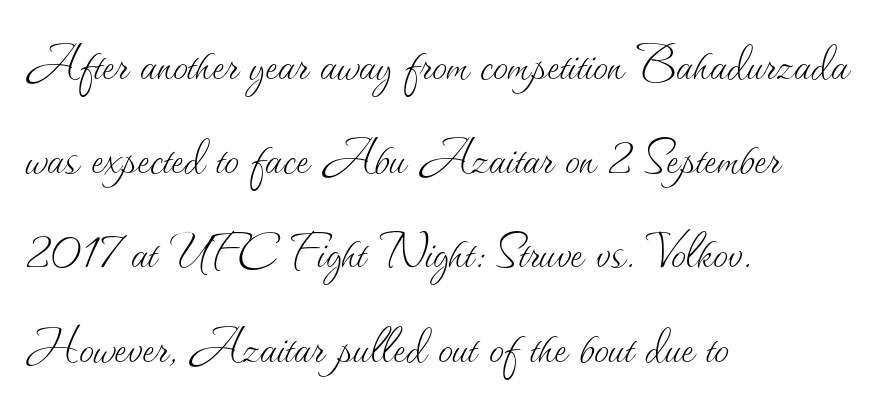
The image shows 60 px thin type; set left-aligned, normal line spacing (1.57x), normal letter spacing, not underlined; medium stroke contrast and a small x-height.
